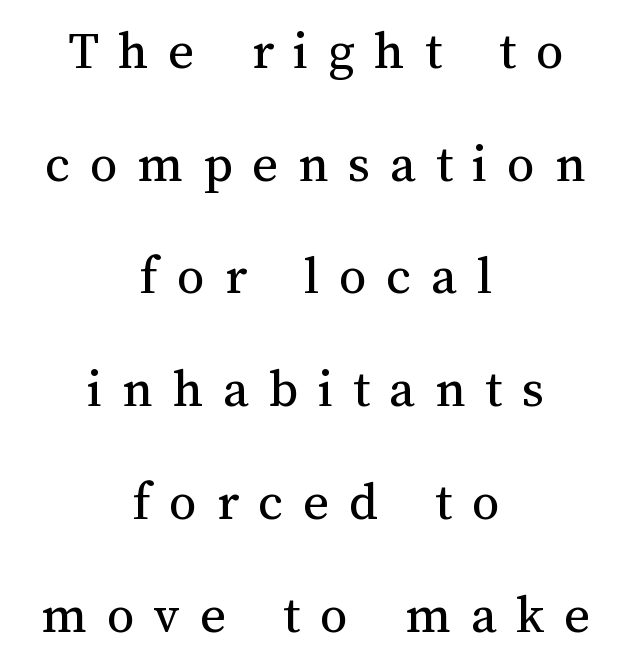
Q: Is the text bold? A: No.
Q: Is the text italic (slanted)? A: No, it is upright.
Q: Is the text underlined? A: No.
Q: How is the paragraph aligned? A: Centered.
Q: Is the spacing between letters normal or unusually wide? A: Unusually wide.
Q: Is the spacing between lines tight, normal or loose? A: Loose.
Q: Width (condensed, normal, or wide)? A: Normal.
Q: Stroke contrast? A: Medium.
Q: x-height? A: Medium.
Q: Monospaced? A: No.
